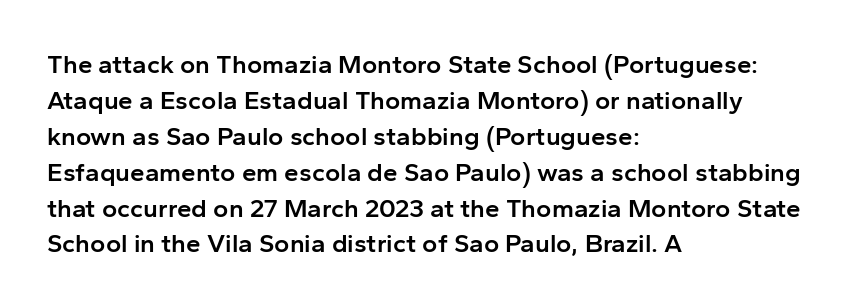
The glyphs have the mass of a demibold cut, below bold. The rendering uses a moderate line-height, typical for paragraphs. Here the glyphs are tracked normally, forming tight word shapes. The rag falls on the right side of this text block.
